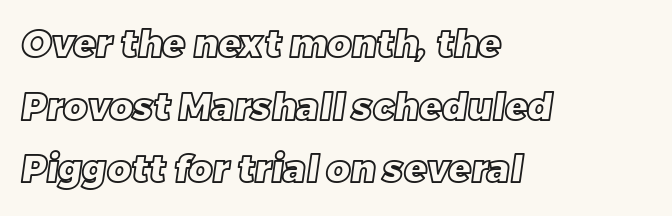
Q: Is the text underlined? A: No.
Q: How is the paragraph aligned? A: Left-aligned.
Q: Is the spacing between letters normal or unusually wide? A: Normal.
Q: Is the spacing between lines tight, normal or loose? A: Normal.
Q: Width (condensed, normal, or wide)? A: Normal.
Q: x-height? A: Large.
Q: Monospaced? A: No.
